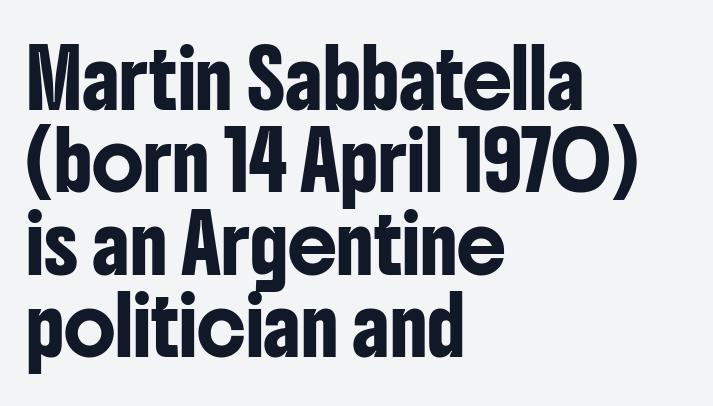
Characters remain perfectly vertical along every line. Proportional: the letters do not fall into vertical columns. Glance below the letters and you will spot only blank space. Normally led — the rows are evenly, conventionally spaced.
